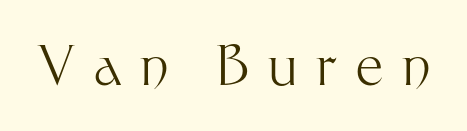
{"serif": "no", "italic": "no", "bold": "no", "weight": "light", "width": "normal", "stroke_contrast": "medium", "x_height": "medium", "monospaced": "no", "underline": "no", "letter_spacing": "wide", "letter_spacing_em": 0.34, "glyph_px": 55}
